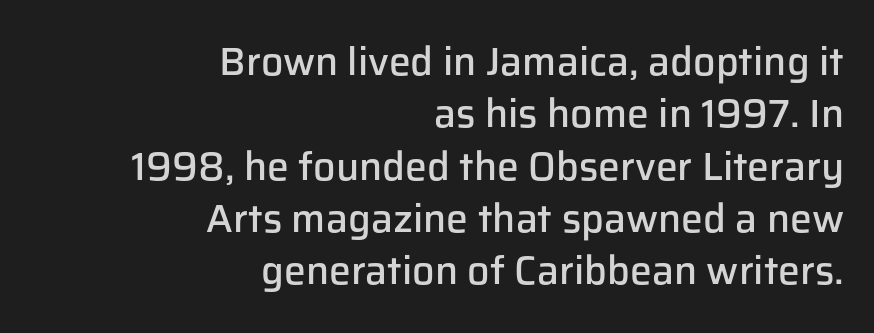
{"serif": "no", "italic": "no", "bold": "semi", "weight": "semibold", "width": "normal", "stroke_contrast": "low", "x_height": "medium", "monospaced": "no", "underline": "no", "align": "right", "line_spacing": "normal", "line_spacing_ratio": 1.34, "letter_spacing": "normal", "letter_spacing_em": 0.0, "glyph_px": 39}
